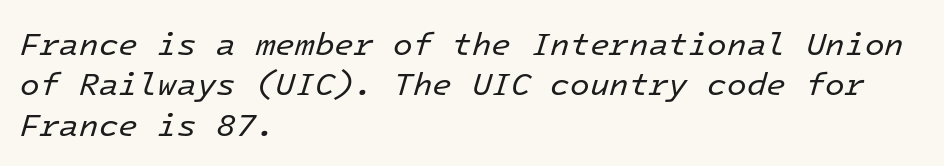
Italic: yes, the glyphs are oblique. Each word holds together tightly as a unit, with standard inter-letter gaps. Plain, unruled lines of type. Normally led — the rows are evenly, conventionally spaced. Weight: in the light-to-regular range.
